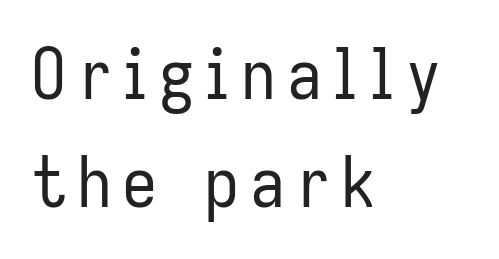
{"serif": "no", "italic": "no", "bold": "no", "weight": "regular", "width": "condensed", "stroke_contrast": "low", "x_height": "medium", "monospaced": "no", "underline": "no", "align": "left", "line_spacing": "normal", "line_spacing_ratio": 1.55, "glyph_px": 70}
